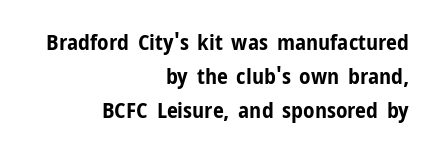
Unlike italic type, these characters show no tilt at all. The rows are spaced the way most documents space them. Where is the straight margin? On the right. How are the letters spaced? Ordinarily, with no added tracking.
